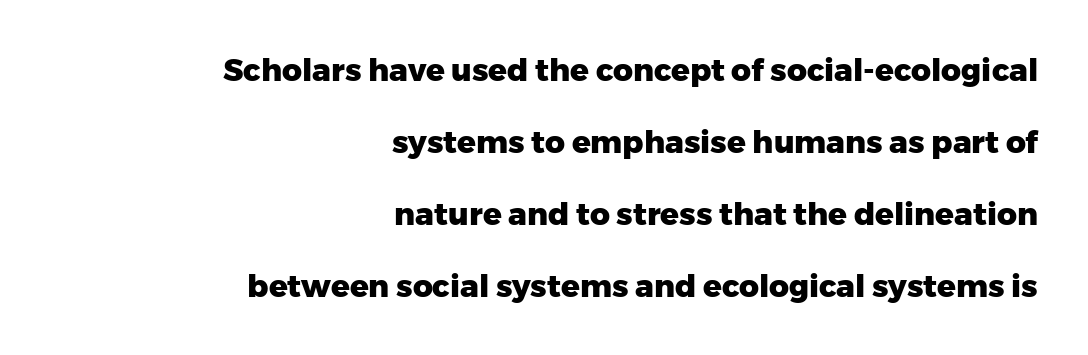
The image shows 31 px heavy sans-serif type, upright; set right-aligned, loose line spacing (2.32x), normal letter spacing, not underlined; low stroke contrast and a medium x-height.
